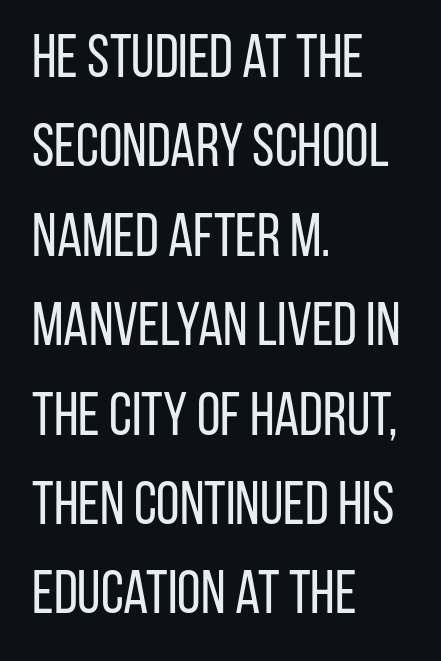
Q: Is the text bold? A: No.
Q: Is the text italic (slanted)? A: No, it is upright.
Q: Is the typeface a serif or a sans-serif typeface? A: Sans-serif.
Q: Is the text underlined? A: No.
Q: How is the paragraph aligned? A: Left-aligned.
Q: Is the spacing between letters normal or unusually wide? A: Normal.
Q: Is the spacing between lines tight, normal or loose? A: Normal.
Q: Width (condensed, normal, or wide)? A: Condensed.
Q: Stroke contrast? A: Low.
Q: x-height? A: Large.
Q: Monospaced? A: No.
